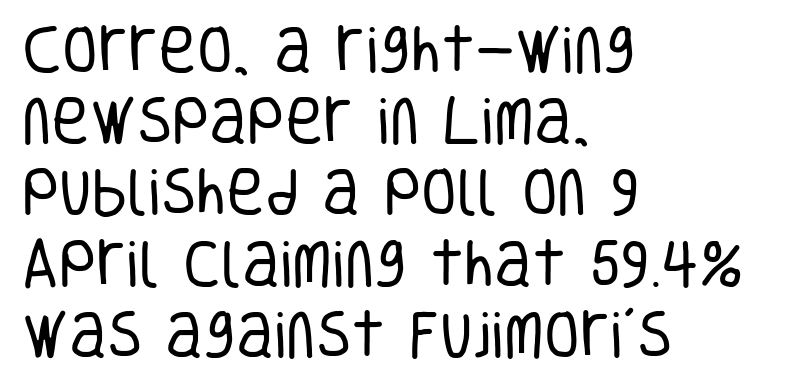
The image shows 52 px regular-weight, condensed sans-serif type, upright; set left-aligned, normal line spacing (1.37x), normal letter spacing, not underlined; low stroke contrast and a large x-height.
